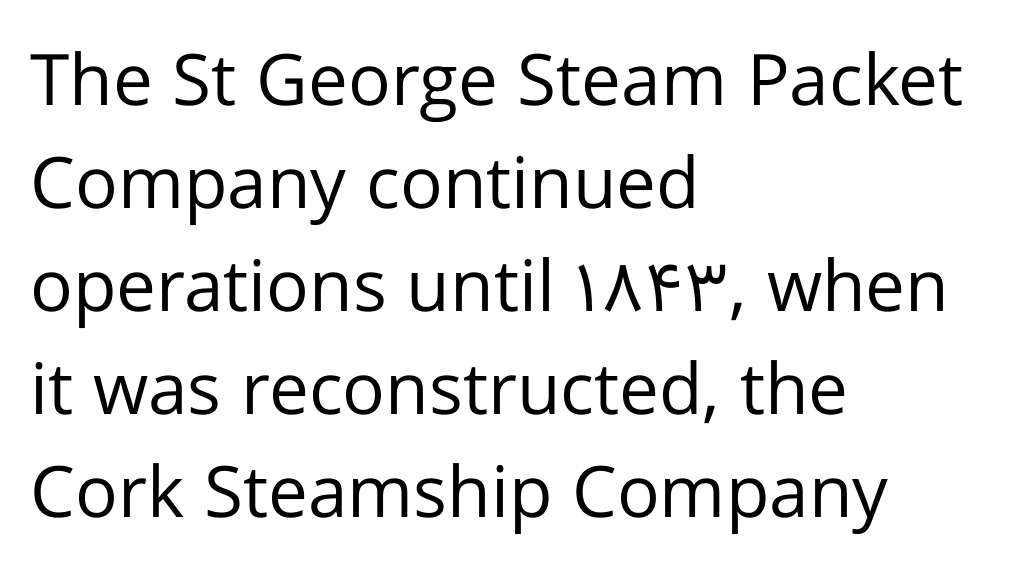
Q: Is the text bold? A: No.
Q: Is the text italic (slanted)? A: No, it is upright.
Q: Is the typeface a serif or a sans-serif typeface? A: Sans-serif.
Q: Is the text underlined? A: No.
Q: How is the paragraph aligned? A: Left-aligned.
Q: Is the spacing between letters normal or unusually wide? A: Normal.
Q: Is the spacing between lines tight, normal or loose? A: Normal.
Q: Width (condensed, normal, or wide)? A: Normal.
Q: Stroke contrast? A: Low.
Q: x-height? A: Medium.
Q: Monospaced? A: No.
